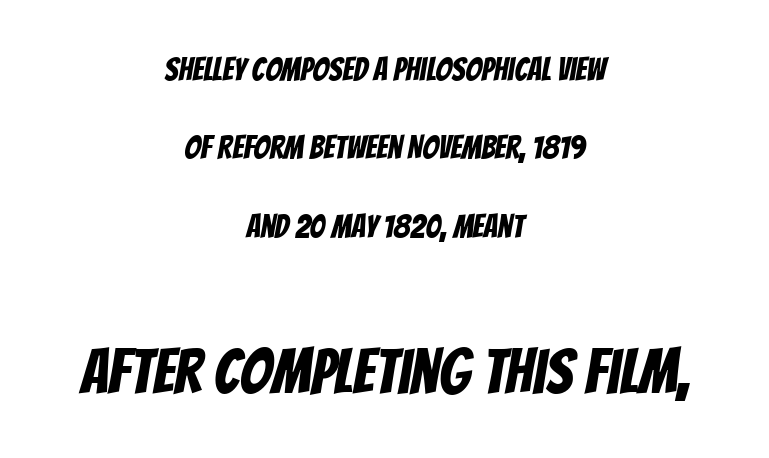
The image shows 63 px condensed sans-serif type; set centered, loose line spacing (2.45x), normal letter spacing, not underlined; the second (bottom) block is 1.97x larger; low stroke contrast and a large x-height.
